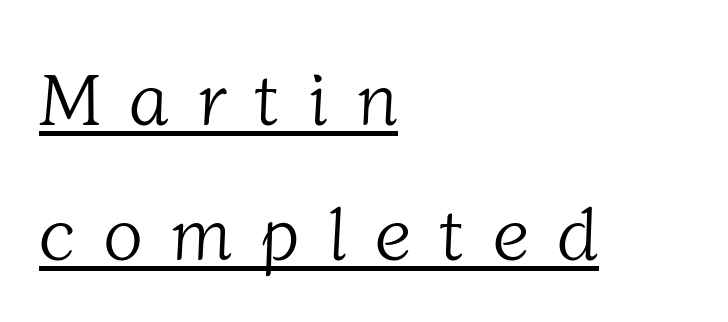
The type is letterspaced generously, with wide tracking. Do the characters align in a grid? No, the font is proportional. Is there an underline? Yes — a line sits under the letters. The paragraph shown leans on its left margin.
